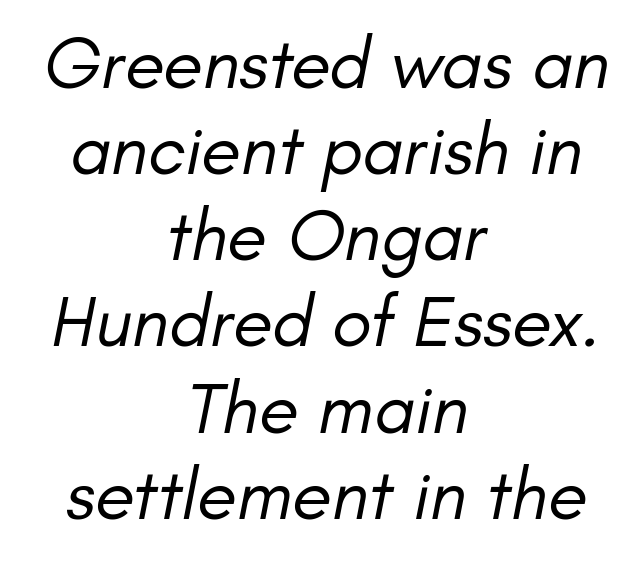
Is the block centered? Yes — each line is placed symmetrically about the middle. The rendering uses natural spacing where letterforms have individual widths. The strip under each line holds only bare page. Glyph-to-glyph distance matches everyday printed text. Type style note: lacks serifs. Think standard paragraph weight, or any step lighter than that.
